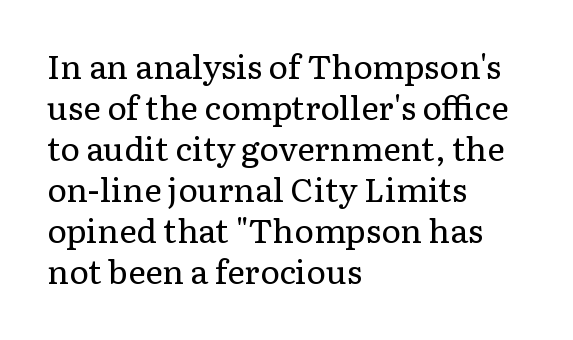
{"serif": "yes", "italic": "no", "bold": "no", "weight": "regular", "width": "normal", "stroke_contrast": "low", "x_height": "medium", "monospaced": "no", "underline": "no", "align": "left", "line_spacing_ratio": 1.24, "letter_spacing": "normal", "letter_spacing_em": 0.0, "glyph_px": 33}
